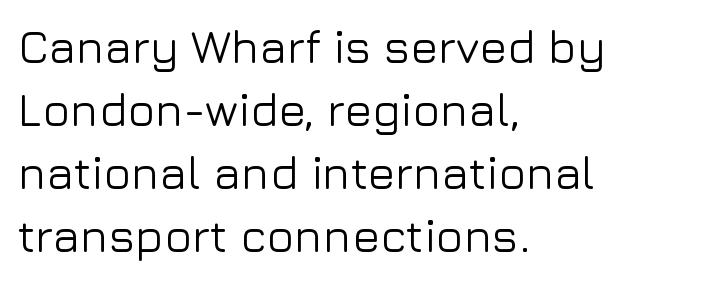
Q: Is the text italic (slanted)? A: No, it is upright.
Q: Is the typeface a serif or a sans-serif typeface? A: Sans-serif.
Q: Is the text underlined? A: No.
Q: How is the paragraph aligned? A: Left-aligned.
Q: Is the spacing between letters normal or unusually wide? A: Normal.
Q: Is the spacing between lines tight, normal or loose? A: Normal.
Q: Width (condensed, normal, or wide)? A: Normal.
Q: Stroke contrast? A: Low.
Q: x-height? A: Medium.
Q: Monospaced? A: No.
